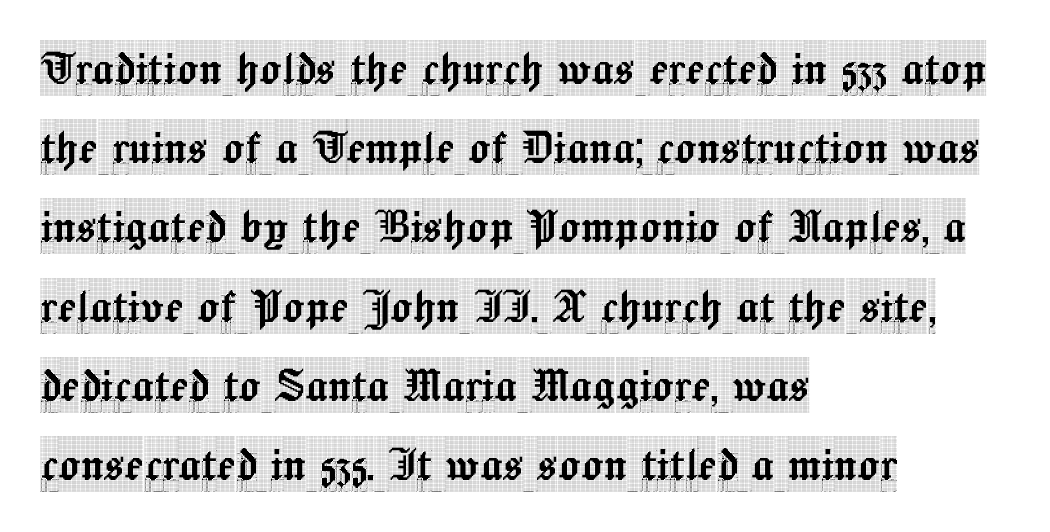
The image shows 55 px condensed serif type, upright; set left-aligned, normal line spacing (1.44x), normal letter spacing, not underlined; a large x-height.
